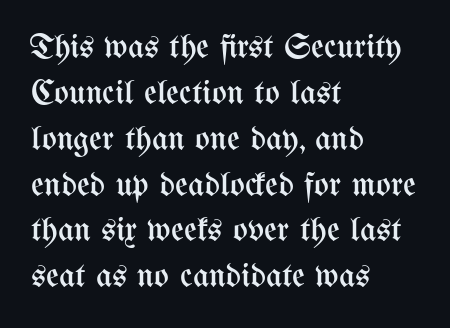
Q: Is the text bold? A: No.
Q: Is the text italic (slanted)? A: No, it is upright.
Q: Is the text underlined? A: No.
Q: How is the paragraph aligned? A: Left-aligned.
Q: Is the spacing between letters normal or unusually wide? A: Normal.
Q: Is the spacing between lines tight, normal or loose? A: Normal.
Q: Width (condensed, normal, or wide)? A: Condensed.
Q: Stroke contrast? A: Medium.
Q: x-height? A: Medium.
Q: Monospaced? A: No.
